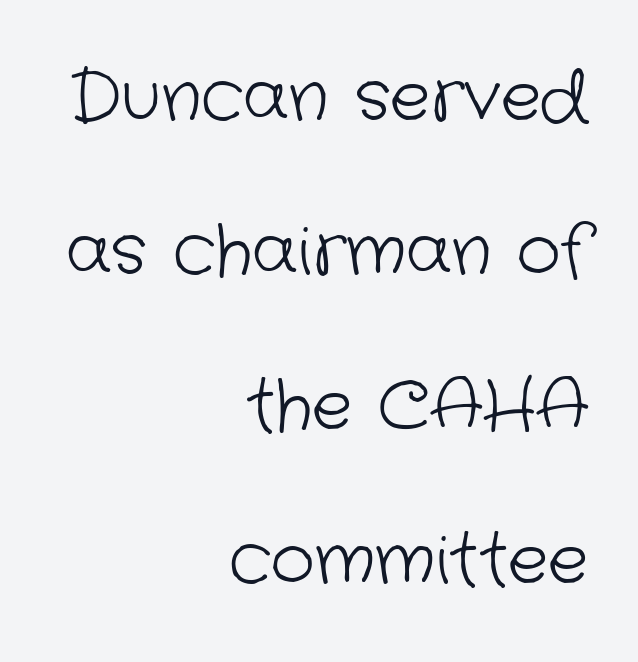
Is the stroke heavy? The answer is a plain regular-or-lighter. One glance says open: line gaps are wider than usual. These lines are rendered in a variable-pitch font. Each word holds together tightly as a unit, with standard inter-letter gaps.
